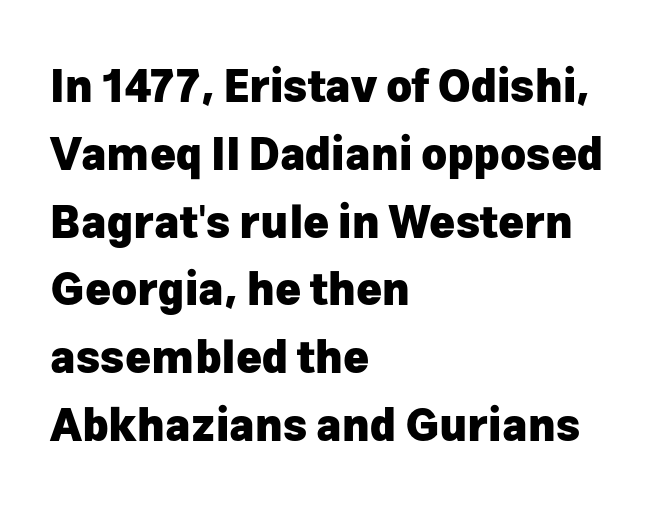
Q: Is the text bold? A: Yes.
Q: Is the text italic (slanted)? A: No, it is upright.
Q: Is the typeface a serif or a sans-serif typeface? A: Sans-serif.
Q: Is the text underlined? A: No.
Q: How is the paragraph aligned? A: Left-aligned.
Q: Is the spacing between letters normal or unusually wide? A: Normal.
Q: Is the spacing between lines tight, normal or loose? A: Normal.
Q: Width (condensed, normal, or wide)? A: Normal.
Q: Stroke contrast? A: Low.
Q: x-height? A: Medium.
Q: Monospaced? A: No.
